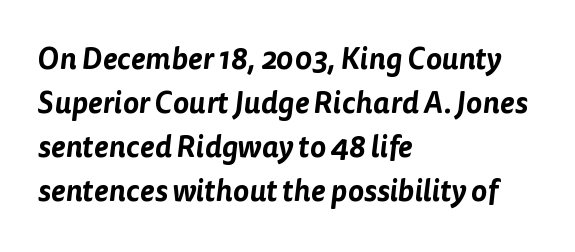
Which margin do the lines hug? The left one — the right edge is uneven. A typesetter would call this zero additional tracking. Anything drawn beneath the words? Only blank space. I'd call this a sans setting — the letters go barefoot. Line spacing here is normal. Is this a fixed-width face? No — the glyphs have proportional, varying widths.
